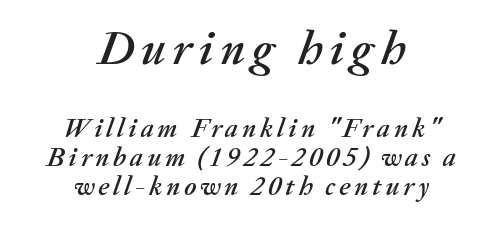
Q: Is the text italic (slanted)? A: Yes, it leans right by about 20 degrees.
Q: Is the text underlined? A: No.
Q: How is the paragraph aligned? A: Centered.
Q: Is the spacing between lines tight, normal or loose? A: Tight.
Q: Which block of text is set in a larger size, the first (top) or the second (bottom)? A: The first (top) one.
Q: Width (condensed, normal, or wide)? A: Normal.
Q: Stroke contrast? A: Medium.
Q: x-height? A: Medium.
Q: Monospaced? A: No.
